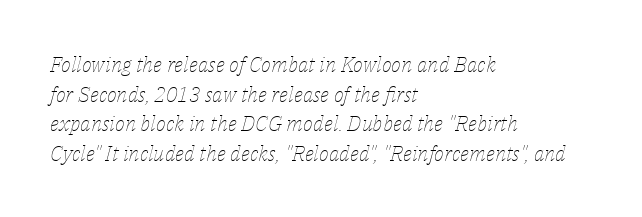
{"italic": "yes", "lean": "right", "slant_degrees": 14, "bold": "no", "underline": "no", "align": "left", "line_spacing": "normal", "line_spacing_ratio": 1.41, "letter_spacing": "normal", "letter_spacing_em": 0.0, "glyph_px": 21}
